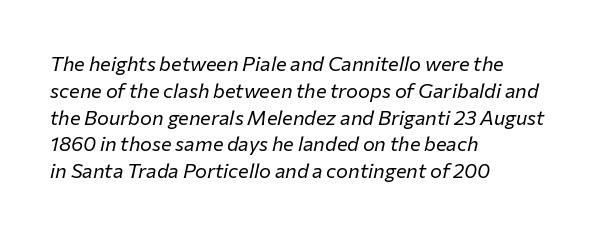
Q: Is the text bold? A: No.
Q: Is the text italic (slanted)? A: Yes, it leans right by about 12 degrees.
Q: Is the text underlined? A: No.
Q: How is the paragraph aligned? A: Left-aligned.
Q: Is the spacing between letters normal or unusually wide? A: Normal.
Q: Is the spacing between lines tight, normal or loose? A: Normal.
